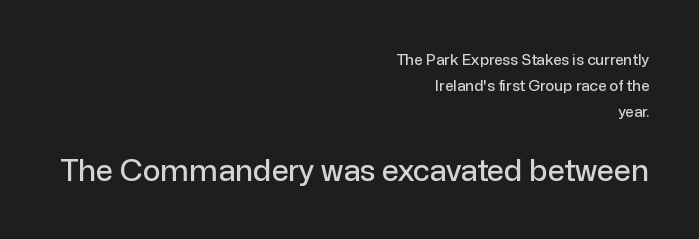
{"serif": "no", "italic": "no", "width": "normal", "stroke_contrast": "low", "x_height": "medium", "monospaced": "no", "underline": "no", "align": "right", "line_spacing_ratio": 1.73, "letter_spacing": "normal", "letter_spacing_em": 0.0, "larger_block": "second", "size_ratio": 2.0, "glyph_px": 30}
